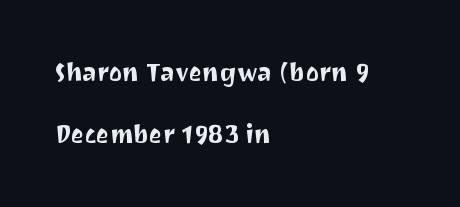
The image shows 25 px text type, upright; set left-aligned, loose line spacing (2.47x), normal letter spacing, not underlined.
